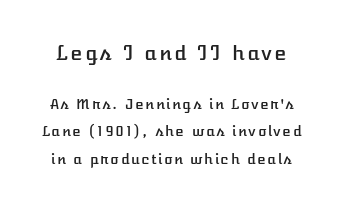
{"italic": "no", "underline": "no", "line_spacing": "loose", "line_spacing_ratio": 1.95, "larger_block": "first", "size_ratio": 1.43, "glyph_px": 20}
